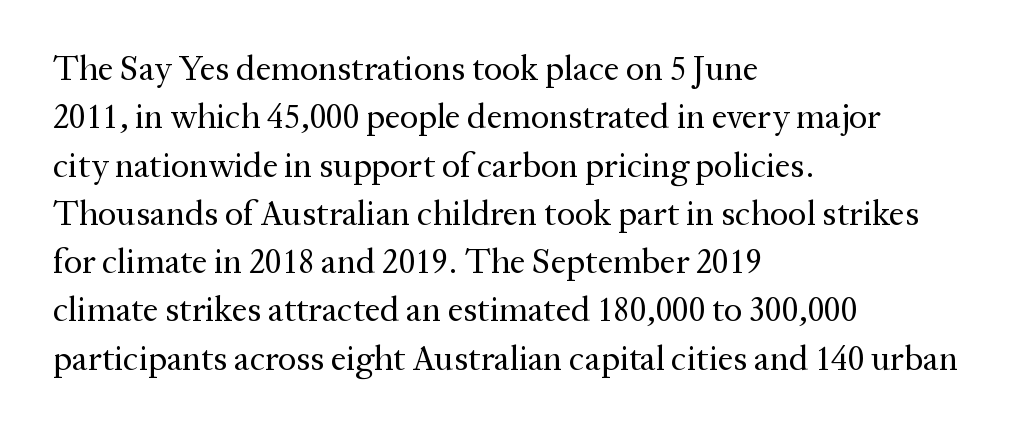
{"serif": "yes", "italic": "no", "bold": "no", "weight": "regular", "width": "normal", "stroke_contrast": "medium", "x_height": "medium", "monospaced": "no", "underline": "no", "align": "left", "line_spacing": "normal", "line_spacing_ratio": 1.38, "letter_spacing": "normal", "letter_spacing_em": 0.0, "glyph_px": 35}
